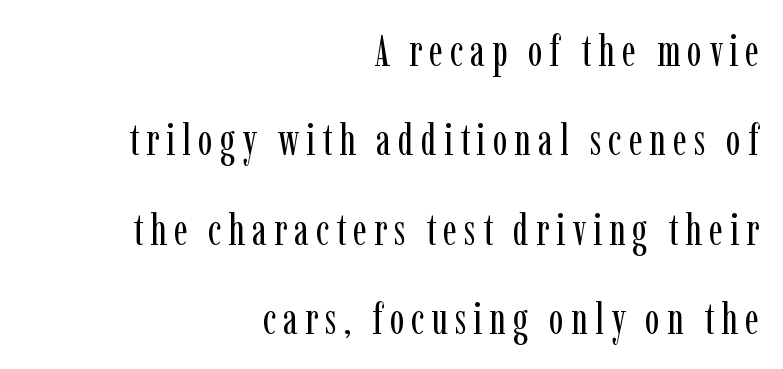
{"serif": "yes", "italic": "no", "bold": "no", "weight": "regular", "width": "condensed", "stroke_contrast": "low", "x_height": "medium", "monospaced": "no", "underline": "no", "align": "right", "line_spacing": "loose", "line_spacing_ratio": 2.03, "glyph_px": 44}
